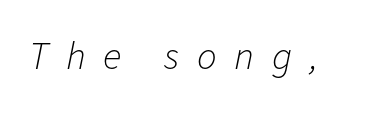
Q: Is the text bold? A: No.
Q: Is the text italic (slanted)? A: Yes, it leans right by about 11 degrees.
Q: Is the text underlined? A: No.
Q: Is the spacing between letters normal or unusually wide? A: Unusually wide.
Q: Width (condensed, normal, or wide)? A: Normal.
Q: Stroke contrast? A: Low.
Q: x-height? A: Medium.
Q: Monospaced? A: No.
